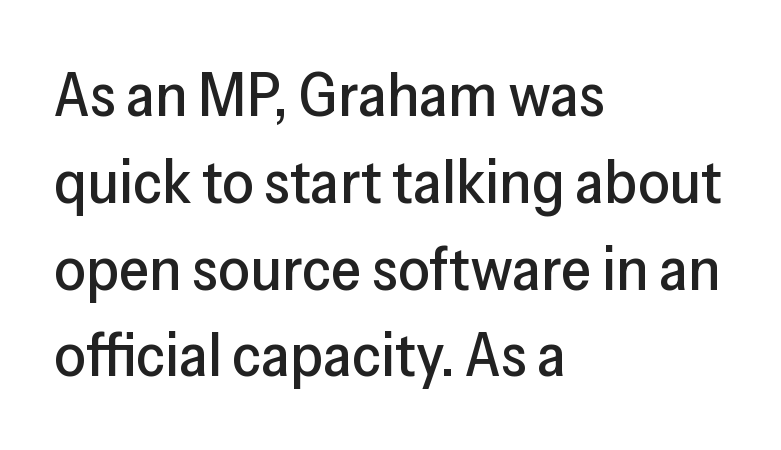
The leading is moderate, giving the passage an even texture. The letters advance in unequal steps, a hallmark of proportional type. Which margin do the lines hug? The left one — the right edge is uneven. Stroke terminals: plain, sans-serif. Descenders are the only things crossing below the line.
